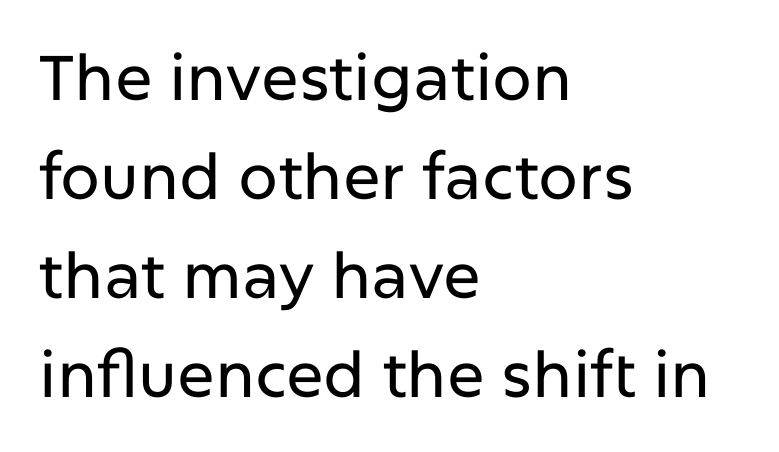
The image shows 63 px sans-serif type, upright; set left-aligned, normal line spacing (1.57x), normal letter spacing, not underlined; low stroke contrast and a medium x-height.
